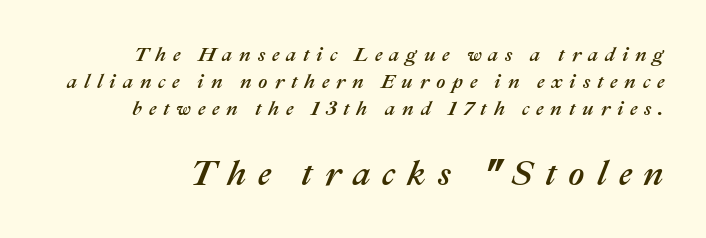
The image shows 35 px text type, italic (leaning right); set normal line spacing (1.35x), unusually wide letter spacing (+0.34 em), not underlined; the second (bottom) block is 1.75x larger; medium stroke contrast and a medium x-height.
